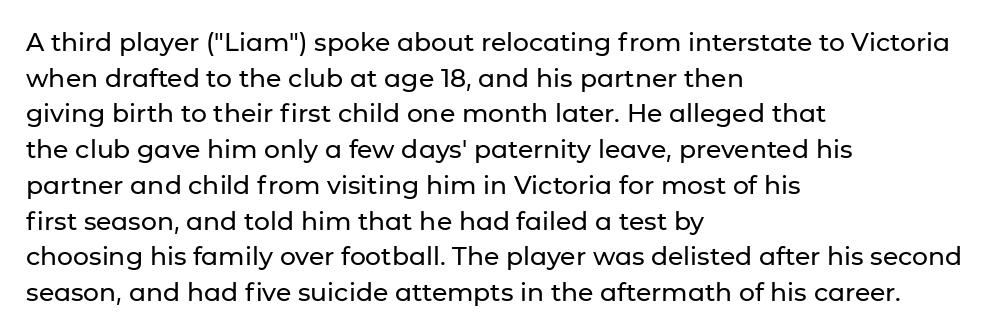
The image shows 25 px text type, upright; set left-aligned, normal line spacing (1.43x), normal letter spacing, not underlined.
